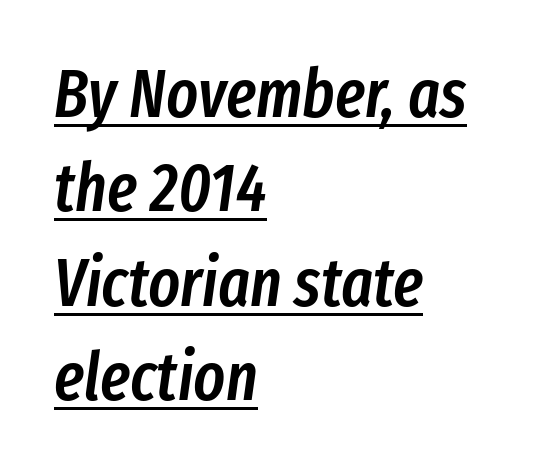
Q: Is the text bold? A: Semi-bold.
Q: Is the text italic (slanted)? A: Yes, it leans right by about 8 degrees.
Q: Is the text underlined? A: Yes.
Q: How is the paragraph aligned? A: Left-aligned.
Q: Is the spacing between letters normal or unusually wide? A: Normal.
Q: Is the spacing between lines tight, normal or loose? A: Normal.
Q: Width (condensed, normal, or wide)? A: Condensed.
Q: Stroke contrast? A: Low.
Q: x-height? A: Medium.
Q: Monospaced? A: No.
